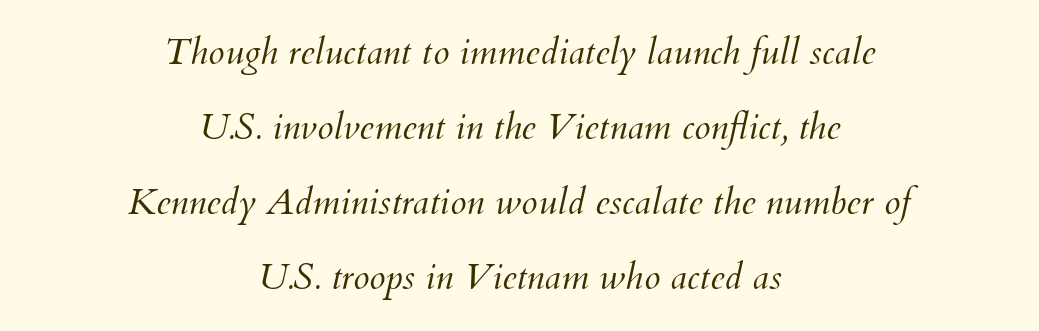
The image shows 37 px light type, italic (leaning right); set centered, loose line spacing (2.03x), normal letter spacing, not underlined; medium stroke contrast and a small x-height.
